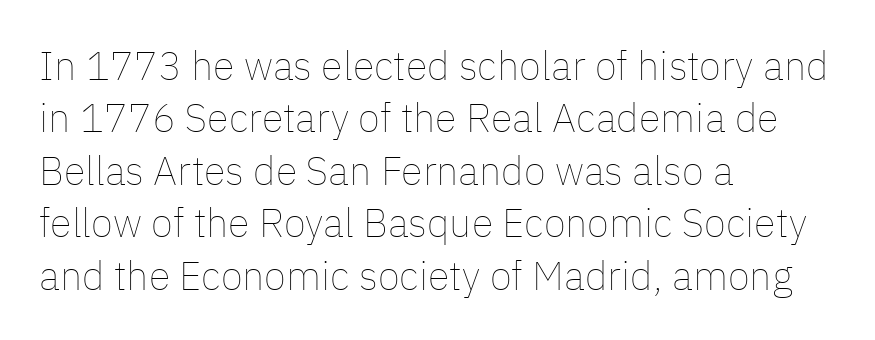
The image shows 40 px thin type, upright; set left-aligned, normal line spacing (1.31x), normal letter spacing, not underlined; low stroke contrast and a medium x-height.
